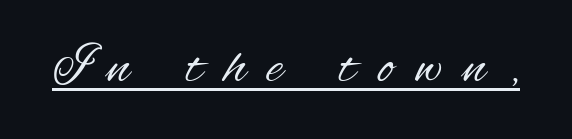
Is the type heavy? It reads as light-to-regular instead. A baseline rule has been typeset under these characters. Observe the absence of serifs on each vertical stroke in this sample. The passage shown is typed in a proportional face where columns would drift.
